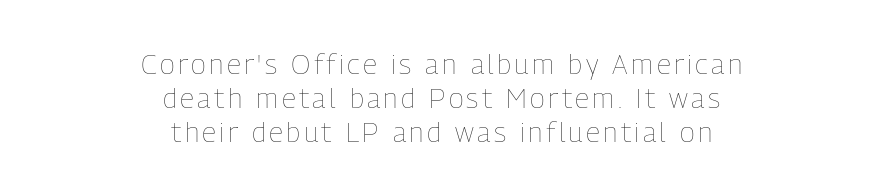
Q: Is the text bold? A: No.
Q: Is the text italic (slanted)? A: No, it is upright.
Q: Is the text underlined? A: No.
Q: How is the paragraph aligned? A: Centered.
Q: Width (condensed, normal, or wide)? A: Condensed.
Q: Stroke contrast? A: Low.
Q: x-height? A: Medium.
Q: Monospaced? A: No.
